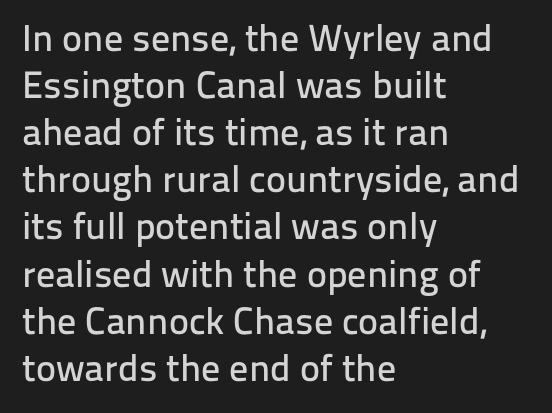
Q: Is the text italic (slanted)? A: No, it is upright.
Q: Is the typeface a serif or a sans-serif typeface? A: Sans-serif.
Q: Is the text underlined? A: No.
Q: How is the paragraph aligned? A: Left-aligned.
Q: Is the spacing between letters normal or unusually wide? A: Normal.
Q: Width (condensed, normal, or wide)? A: Normal.
Q: Stroke contrast? A: Low.
Q: x-height? A: Medium.
Q: Monospaced? A: No.
